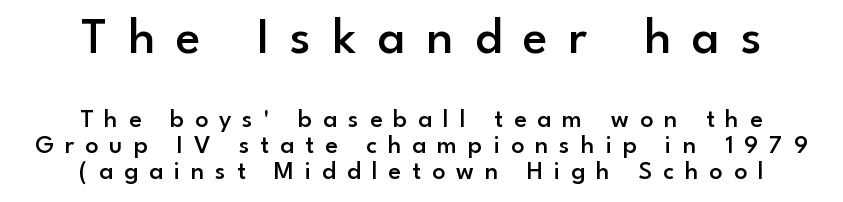
{"serif": "no", "italic": "no", "bold": "semi", "weight": "semibold", "width": "normal", "stroke_contrast": "low", "x_height": "small", "monospaced": "no", "underline": "no", "align": "center", "line_spacing": "tight", "line_spacing_ratio": 0.99, "letter_spacing": "wide", "letter_spacing_em": 0.42, "larger_block": "first", "size_ratio": 1.96, "glyph_px": 51}
